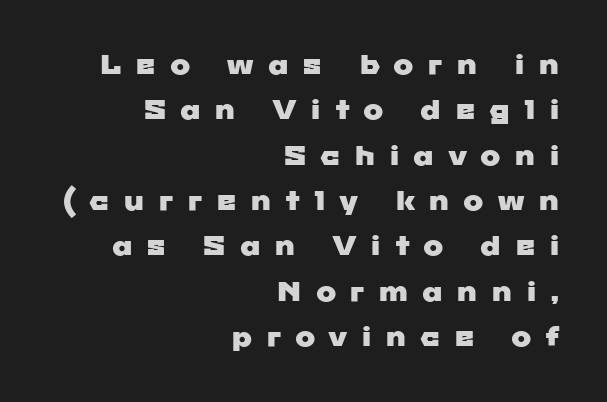
The image shows 27 px text type; set right-aligned, normal line spacing (1.68x), unusually wide letter spacing (+0.49 em), not underlined.
